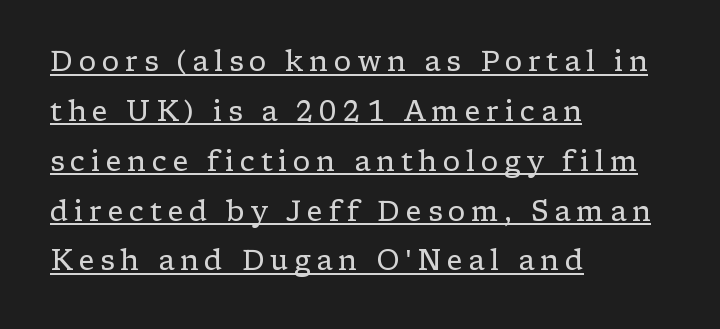
{"serif": "yes", "italic": "no", "bold": "no", "weight": "regular", "width": "wide", "stroke_contrast": "low", "x_height": "medium", "monospaced": "no", "underline": "yes", "align": "left", "line_spacing_ratio": 1.78, "letter_spacing": "wide", "letter_spacing_em": 0.2, "glyph_px": 28}
